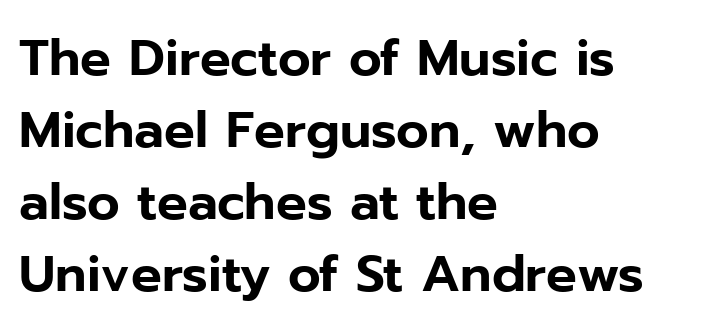
Q: Is the text italic (slanted)? A: No, it is upright.
Q: Is the typeface a serif or a sans-serif typeface? A: Sans-serif.
Q: Is the text underlined? A: No.
Q: How is the paragraph aligned? A: Left-aligned.
Q: Is the spacing between letters normal or unusually wide? A: Normal.
Q: Is the spacing between lines tight, normal or loose? A: Normal.
Q: Width (condensed, normal, or wide)? A: Normal.
Q: Stroke contrast? A: Low.
Q: x-height? A: Medium.
Q: Monospaced? A: No.
